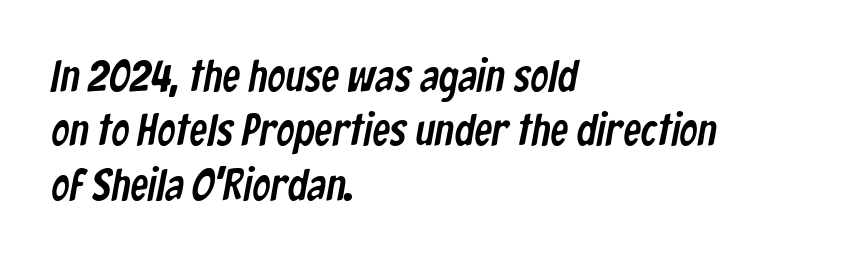
Varying glyph widths throughout — classic text-font behaviour. Serif or sans? Sans — the stroke terminals are bare. Typeset ragged right — the left edge is the straight one. Nothing unusual about the tracking: characters are spaced as the font intends. Any mark beneath the type? The region is blank.
